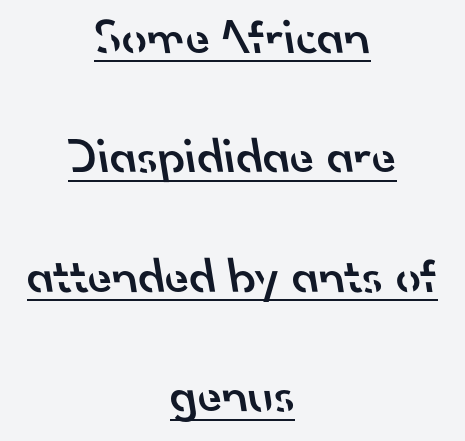
The image shows 50 px semibold sans-serif type; set centered, loose line spacing (2.39x), normal letter spacing, underlined; low stroke contrast and a small x-height.
